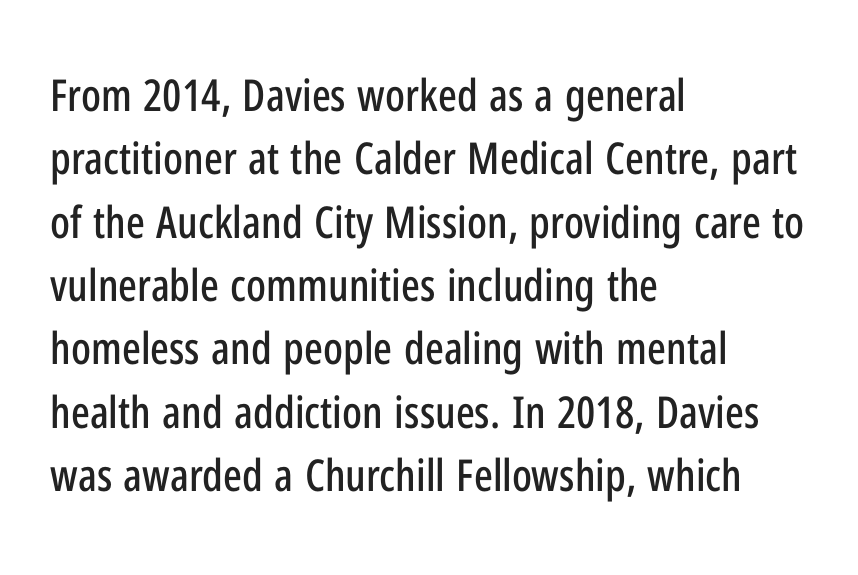
The image shows 44 px condensed sans-serif type, upright; set left-aligned, normal line spacing (1.44x), normal letter spacing, not underlined; low stroke contrast and a medium x-height.
